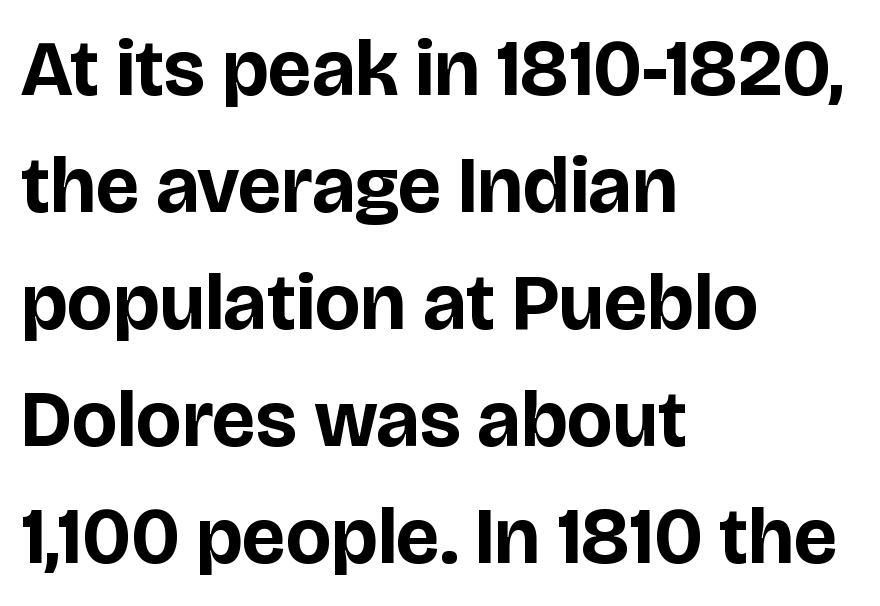
The image shows 79 px bold sans-serif type, upright; set left-aligned, normal line spacing (1.48x), normal letter spacing, not underlined; low stroke contrast and a large x-height.
